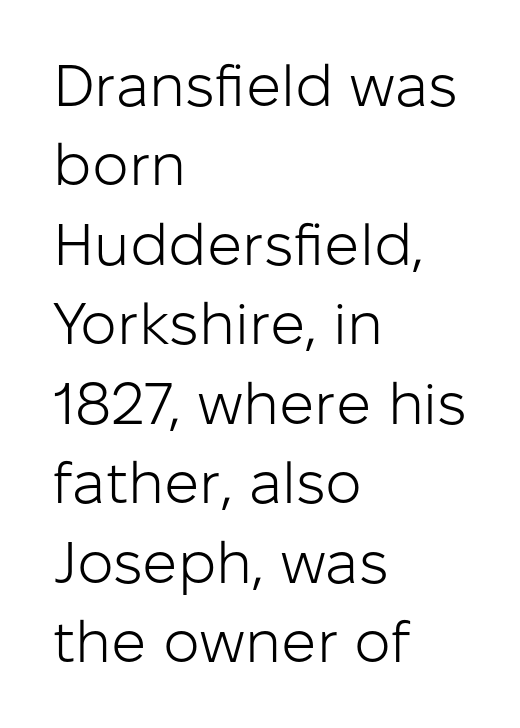
The image shows 58 px light sans-serif type, upright; set left-aligned, normal line spacing (1.37x), normal letter spacing, not underlined; low stroke contrast and a medium x-height.
